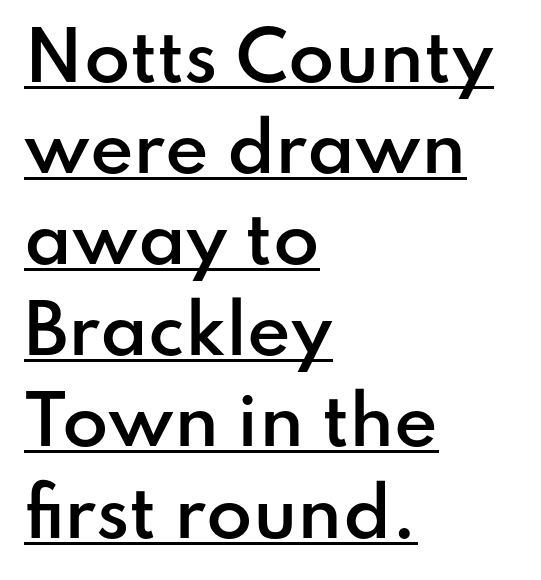
Q: Is the text bold? A: Semi-bold.
Q: Is the text italic (slanted)? A: No, it is upright.
Q: Is the typeface a serif or a sans-serif typeface? A: Sans-serif.
Q: Is the text underlined? A: Yes.
Q: How is the paragraph aligned? A: Left-aligned.
Q: Is the spacing between letters normal or unusually wide? A: Normal.
Q: Is the spacing between lines tight, normal or loose? A: Normal.
Q: Width (condensed, normal, or wide)? A: Normal.
Q: Stroke contrast? A: Low.
Q: x-height? A: Small.
Q: Monospaced? A: No.
